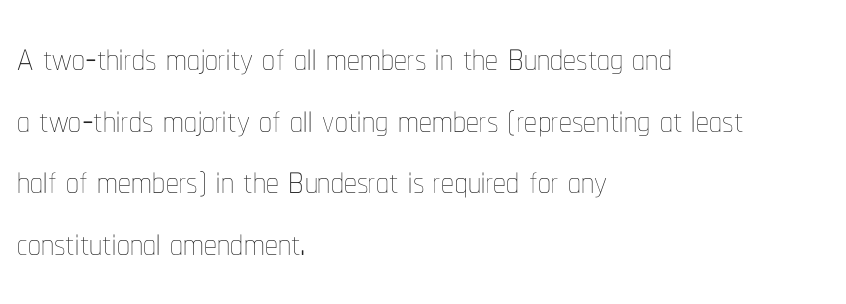
Tall strokes in this sample are plumb rather than angled. Each letter keeps its own natural width here, so spacing adapts to shape. Is the type heavy? It reads as light-to-regular instead. Teacher's note: observe the even left margin — that is flush-left alignment.
